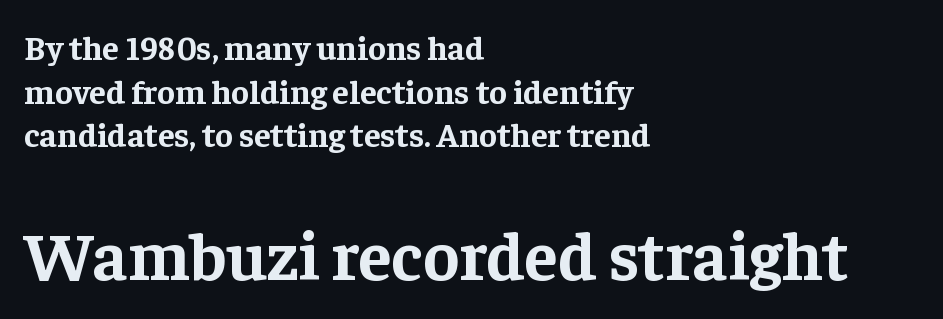
Baseline-to-baseline distance is the conventional proportion of letter height. The characters display serif detailing at their extremities. Set as a true bold cut, around the 700 mark. Typeset ragged right — the left edge is the straight one.
